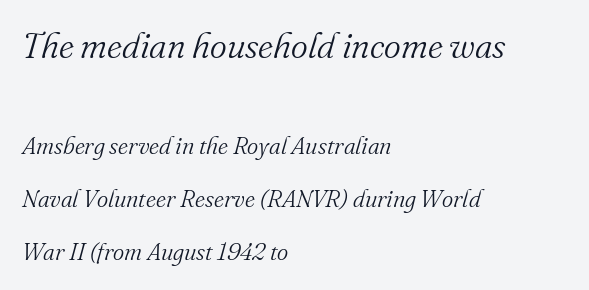
The image shows 36 px light serif type, italic (leaning right); set left-aligned, loose line spacing (2.21x), normal letter spacing, not underlined; the first (top) block is 1.5x larger; medium stroke contrast and a small x-height.
